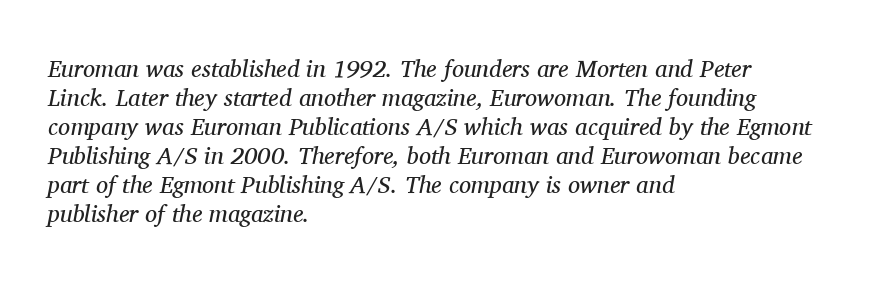
Q: Is the text bold? A: No.
Q: Is the text italic (slanted)? A: Yes, it leans right by about 11 degrees.
Q: Is the text underlined? A: No.
Q: How is the paragraph aligned? A: Left-aligned.
Q: Is the spacing between letters normal or unusually wide? A: Normal.
